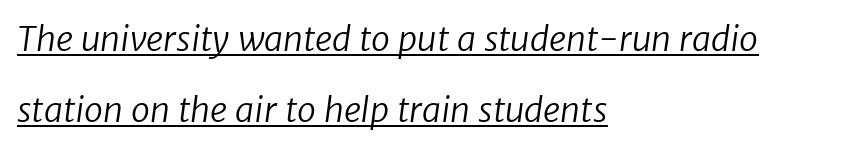
Line spacing here is loose. These lines stack with their left ends in a neat column. The line texture is even and compact thanks to regular tracking. Heaviness? Minimal to ordinary, like unemphasized prose.
